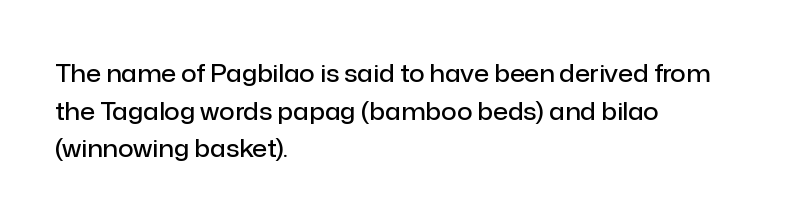
If you drew a ruler down the left edge, every line would touch it. Successive baselines arrive at the customary interval. The passage shown is semibold, sitting just below true bold. Style check: upright.
